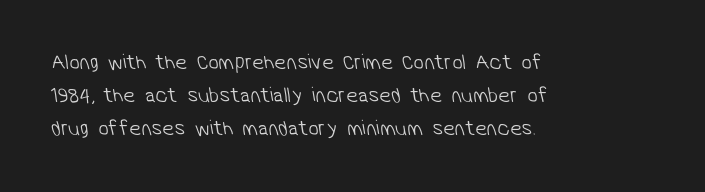
Q: Is the text bold? A: No.
Q: Is the text underlined? A: No.
Q: How is the paragraph aligned? A: Left-aligned.
Q: Is the spacing between letters normal or unusually wide? A: Normal.
Q: Is the spacing between lines tight, normal or loose? A: Normal.
